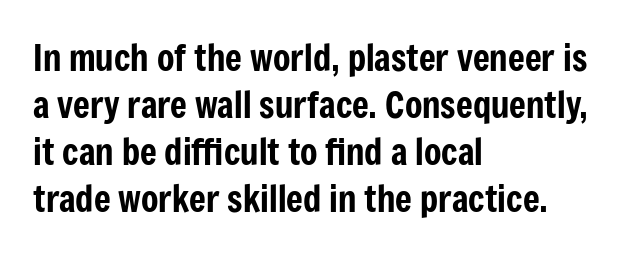
The image shows 36 px condensed sans-serif type, upright; set left-aligned, normal line spacing (1.31x), normal letter spacing, not underlined; low stroke contrast and a medium x-height.
